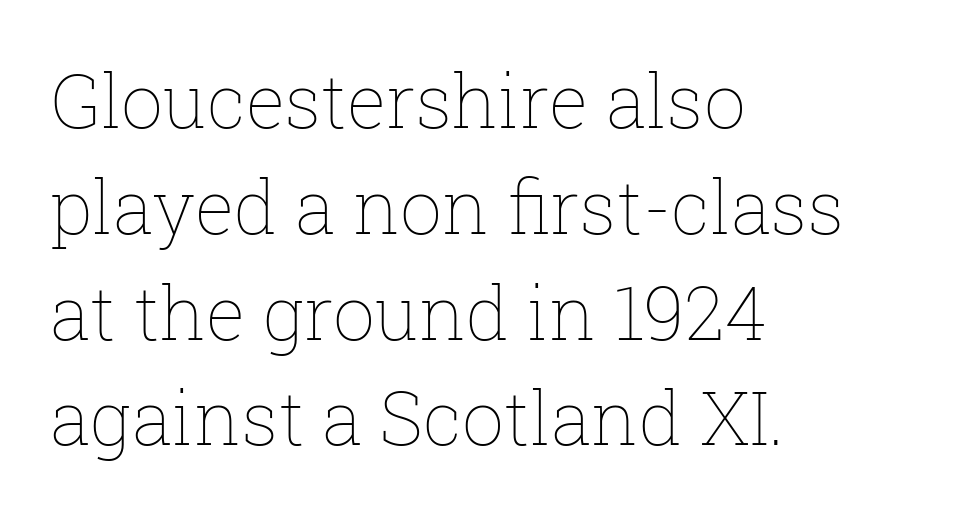
{"italic": "no", "bold": "no", "weight": "thin", "width": "normal", "stroke_contrast": "low", "x_height": "medium", "monospaced": "no", "underline": "no", "align": "left", "line_spacing": "normal", "line_spacing_ratio": 1.43, "letter_spacing": "normal", "letter_spacing_em": 0.0, "glyph_px": 74}
